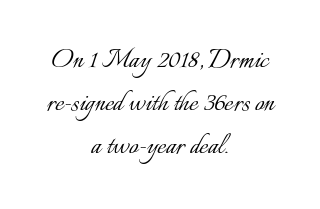
{"bold": "no", "weight": "light", "width": "normal", "stroke_contrast": "low", "x_height": "small", "monospaced": "no", "underline": "no", "align": "center", "line_spacing": "normal", "line_spacing_ratio": 1.31, "letter_spacing": "normal", "letter_spacing_em": 0.0, "glyph_px": 33}
